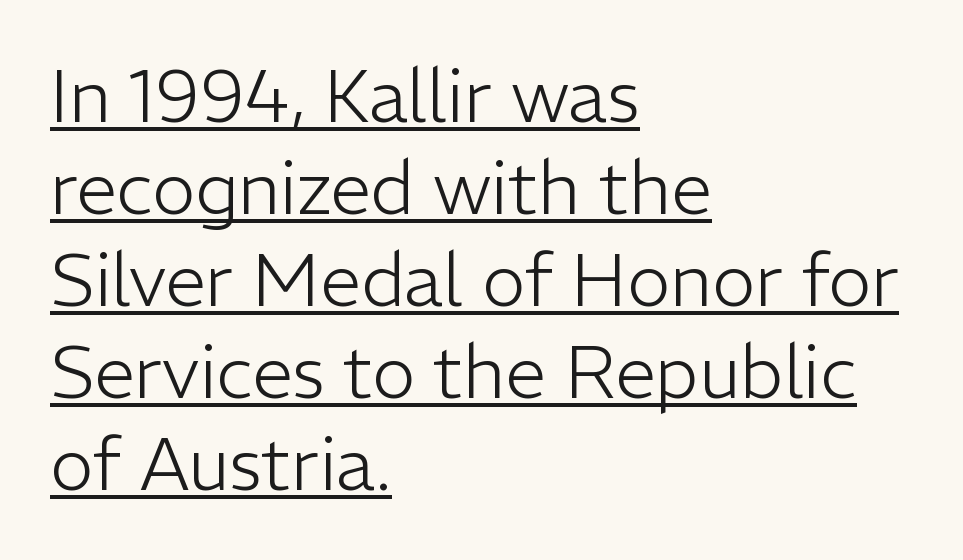
{"serif": "no", "italic": "no", "bold": "no", "weight": "light", "width": "normal", "stroke_contrast": "low", "x_height": "medium", "monospaced": "no", "underline": "yes", "align": "left", "line_spacing": "normal", "line_spacing_ratio": 1.26, "letter_spacing": "normal", "letter_spacing_em": 0.0, "glyph_px": 73}
